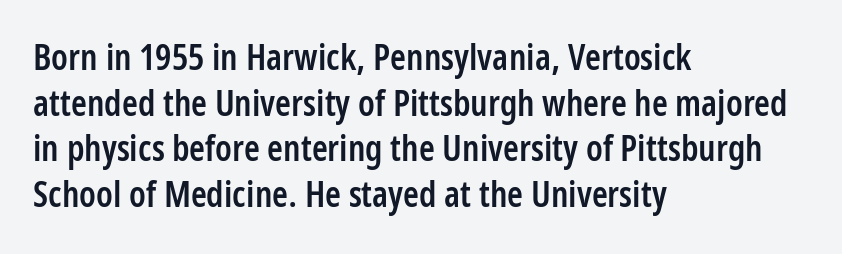
The image shows 36 px semibold, condensed sans-serif type, upright; set left-aligned, normal line spacing (1.27x), normal letter spacing, not underlined; low stroke contrast and a medium x-height.
